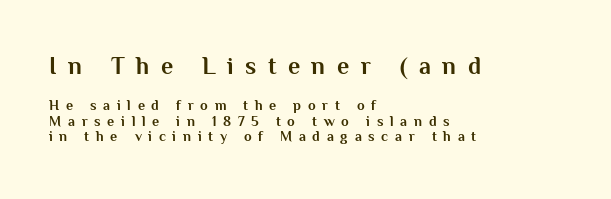
The image shows 24 px bold type, upright; set left-aligned, tight line spacing (1.12x), unusually wide letter spacing (+0.48 em), not underlined; the first (top) block is 1.71x larger.
